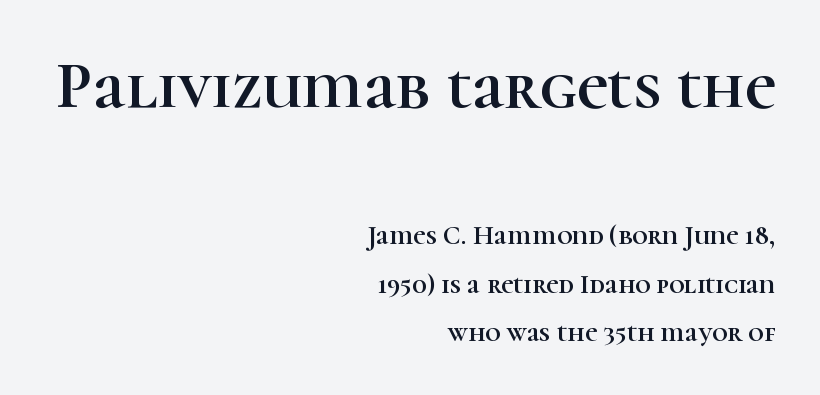
{"serif": "yes", "italic": "no", "width": "normal", "stroke_contrast": "high", "x_height": "medium", "monospaced": "no", "underline": "no", "align": "right", "line_spacing_ratio": 1.8, "letter_spacing": "normal", "letter_spacing_em": 0.0, "larger_block": "first", "size_ratio": 2.48, "glyph_px": 67}
